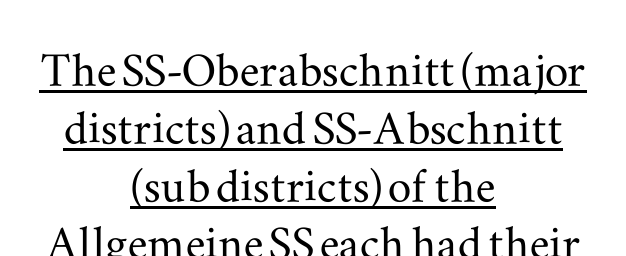
The image shows 59 px wide serif type, upright; set centered, tight line spacing (0.98x), normal letter spacing, underlined; medium stroke contrast and a small x-height.
